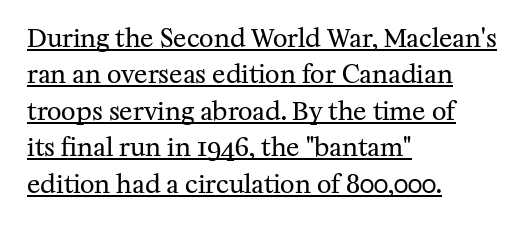
The image shows 25 px text type, upright; set left-aligned, normal line spacing (1.46x), normal letter spacing, underlined.
